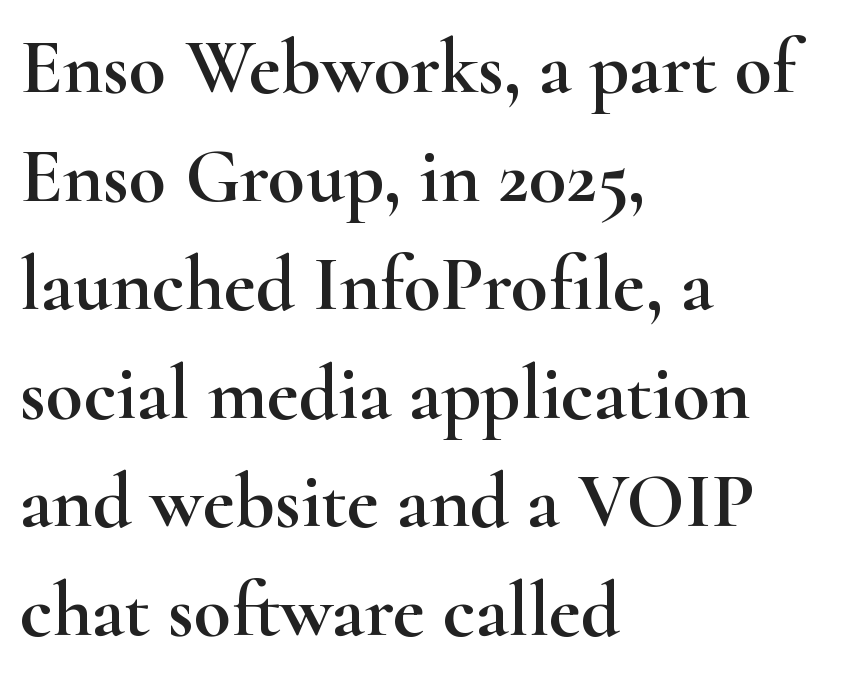
Q: Is the text italic (slanted)? A: No, it is upright.
Q: Is the typeface a serif or a sans-serif typeface? A: Serif.
Q: Is the text underlined? A: No.
Q: How is the paragraph aligned? A: Left-aligned.
Q: Is the spacing between letters normal or unusually wide? A: Normal.
Q: Is the spacing between lines tight, normal or loose? A: Normal.
Q: Width (condensed, normal, or wide)? A: Wide.
Q: Stroke contrast? A: High.
Q: x-height? A: Small.
Q: Monospaced? A: No.
